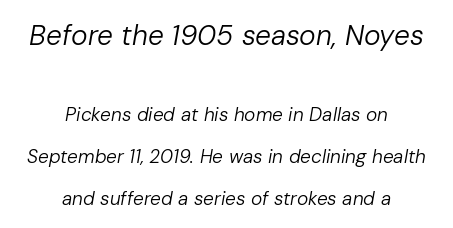
{"italic": "yes", "lean": "right", "slant_degrees": 10, "bold": "no", "weight": "regular", "width": "normal", "stroke_contrast": "low", "x_height": "medium", "monospaced": "no", "underline": "no", "align": "center", "line_spacing": "loose", "line_spacing_ratio": 2.22, "letter_spacing": "normal", "letter_spacing_em": 0.0, "larger_block": "first", "size_ratio": 1.47, "glyph_px": 28}
